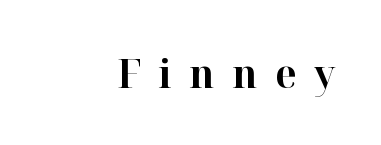
Q: Is the text bold? A: Yes.
Q: Is the text italic (slanted)? A: No, it is upright.
Q: Is the typeface a serif or a sans-serif typeface? A: Serif.
Q: Is the text underlined? A: No.
Q: Is the spacing between letters normal or unusually wide? A: Unusually wide.
Q: Width (condensed, normal, or wide)? A: Normal.
Q: Stroke contrast? A: High.
Q: x-height? A: Medium.
Q: Monospaced? A: No.
